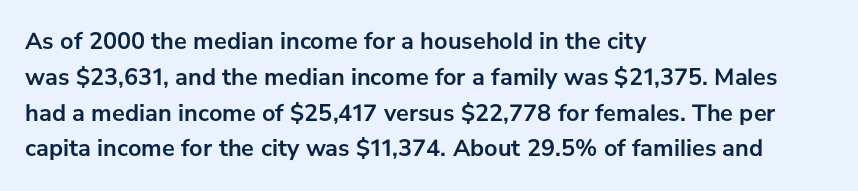
Italic: no, the glyphs are upright roman. Reading down the column, the eye jumps a familiar distance to each next line. Each row of text sits above clean, open space. Chunky letters — that's bold for sure.
